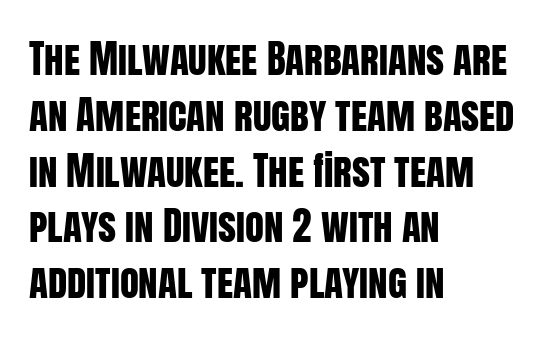
Q: Is the text italic (slanted)? A: No, it is upright.
Q: Is the typeface a serif or a sans-serif typeface? A: Sans-serif.
Q: Is the text underlined? A: No.
Q: How is the paragraph aligned? A: Left-aligned.
Q: Is the spacing between letters normal or unusually wide? A: Normal.
Q: Is the spacing between lines tight, normal or loose? A: Normal.
Q: Width (condensed, normal, or wide)? A: Condensed.
Q: Stroke contrast? A: Low.
Q: x-height? A: Large.
Q: Monospaced? A: No.
